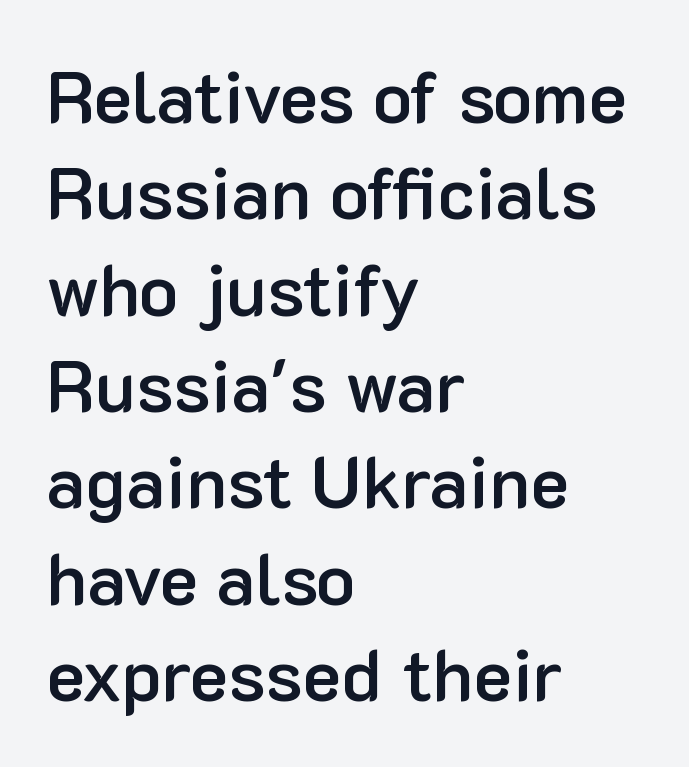
{"serif": "no", "italic": "no", "bold": "semi", "weight": "semibold", "width": "normal", "stroke_contrast": "low", "x_height": "medium", "monospaced": "no", "underline": "no", "align": "left", "line_spacing": "normal", "line_spacing_ratio": 1.32, "letter_spacing": "normal", "letter_spacing_em": 0.0, "glyph_px": 73}
